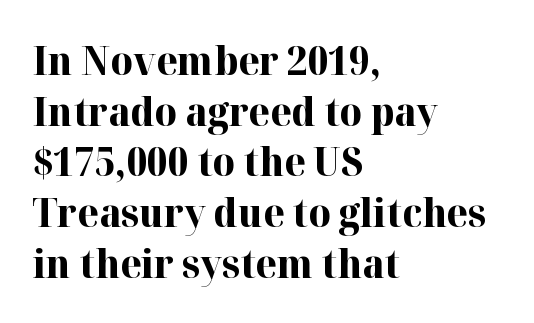
Q: Is the text bold? A: Yes.
Q: Is the text italic (slanted)? A: No, it is upright.
Q: Is the typeface a serif or a sans-serif typeface? A: Serif.
Q: Is the text underlined? A: No.
Q: How is the paragraph aligned? A: Left-aligned.
Q: Is the spacing between letters normal or unusually wide? A: Normal.
Q: Is the spacing between lines tight, normal or loose? A: Normal.
Q: Width (condensed, normal, or wide)? A: Normal.
Q: Stroke contrast? A: High.
Q: x-height? A: Medium.
Q: Monospaced? A: No.
